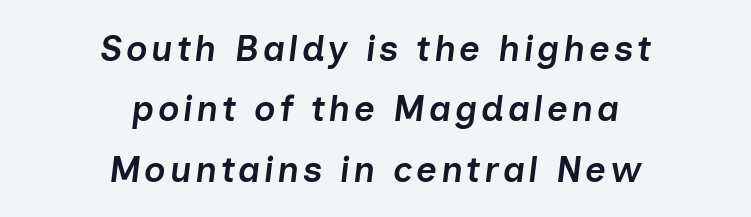
The image shows 36 px semibold type, italic (leaning right); set centered, normal line spacing (1.68x), not underlined; low stroke contrast and a medium x-height.
